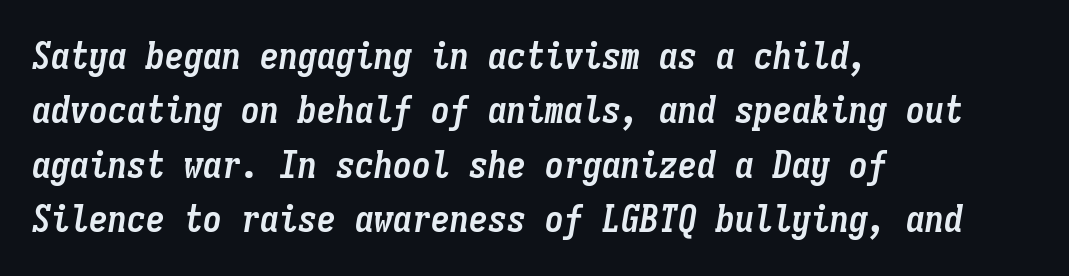
The image shows 38 px semibold, condensed type, italic (leaning right), monospaced; set left-aligned, normal line spacing (1.43x), normal letter spacing, not underlined; low stroke contrast and a medium x-height.
